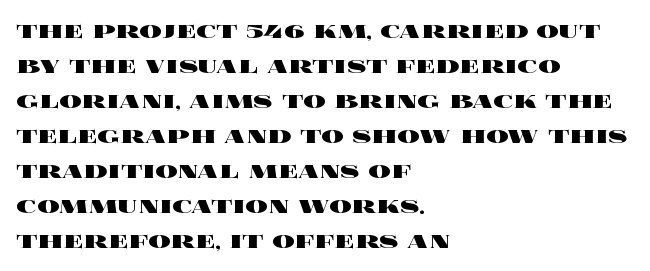
{"italic": "no", "bold": "yes", "weight": "heavy", "width": "wide", "x_height": "large", "monospaced": "no", "underline": "no", "align": "left", "line_spacing": "normal", "line_spacing_ratio": 1.25, "letter_spacing": "normal", "letter_spacing_em": 0.0, "glyph_px": 28}
